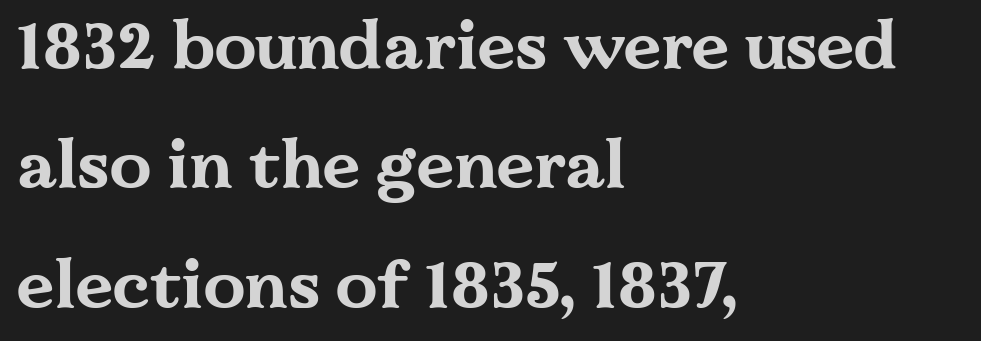
Q: Is the text bold? A: Yes.
Q: Is the text italic (slanted)? A: No, it is upright.
Q: Is the typeface a serif or a sans-serif typeface? A: Serif.
Q: Is the text underlined? A: No.
Q: How is the paragraph aligned? A: Left-aligned.
Q: Is the spacing between letters normal or unusually wide? A: Normal.
Q: Width (condensed, normal, or wide)? A: Wide.
Q: Stroke contrast? A: Medium.
Q: x-height? A: Medium.
Q: Monospaced? A: No.
